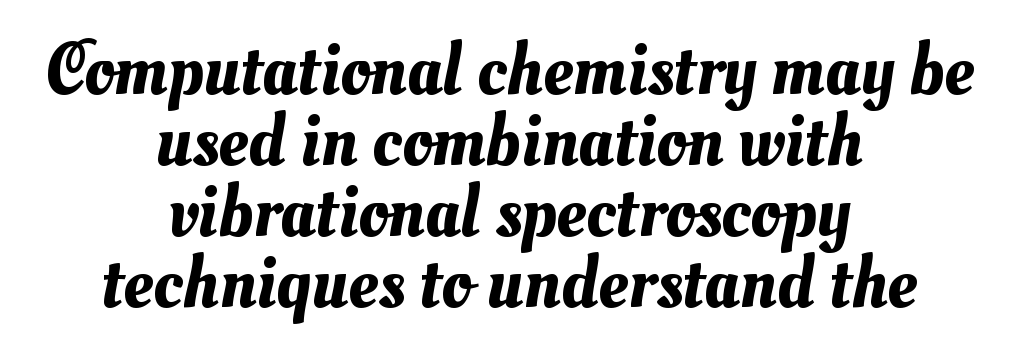
Regarding leading, the lines here are crowded together. The text block is weighted toward neither margin, spreading evenly from the middle. You could not count columns in this text — the font is proportionally spaced. How are the letters spaced? Ordinarily, with no added tracking. The baseline area is clear.
